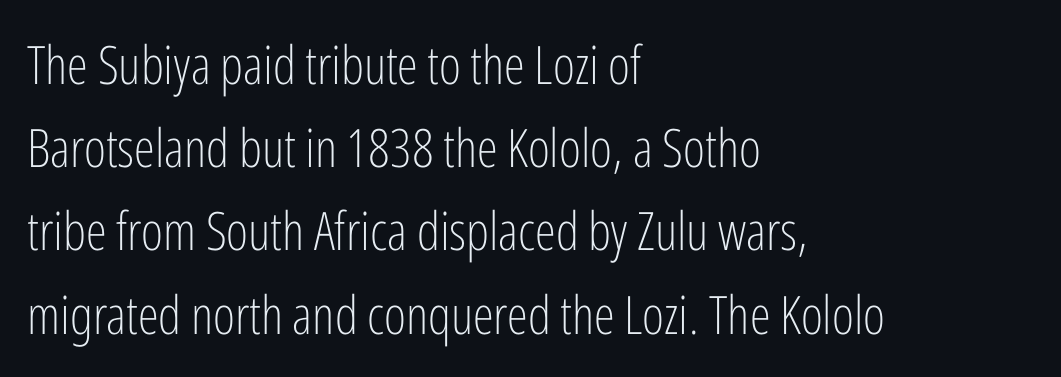
Each letter keeps its own natural width here, so spacing adapts to shape. Standard letterfit; no display-style spreading of the glyphs. Nobody drew a line under any word here. Does the type have serifs? No, each stem ends abruptly. This sample uses an upright cut, with every glyph sitting square on the baseline.
